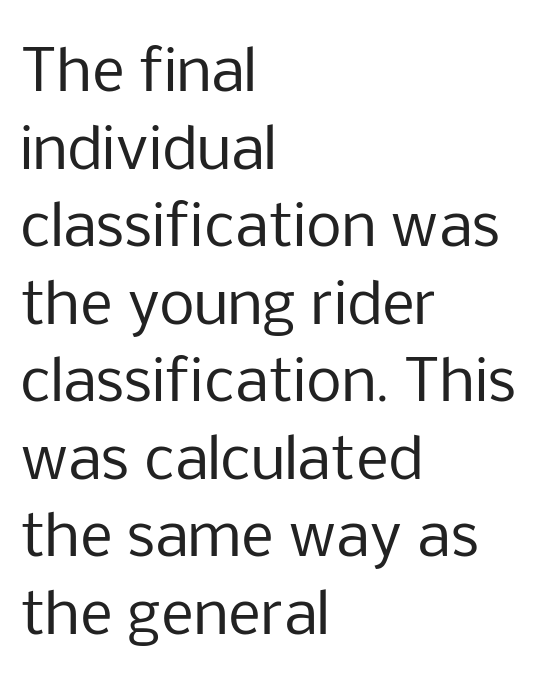
Q: Is the text bold? A: No.
Q: Is the text italic (slanted)? A: No, it is upright.
Q: Is the typeface a serif or a sans-serif typeface? A: Sans-serif.
Q: Is the text underlined? A: No.
Q: How is the paragraph aligned? A: Left-aligned.
Q: Is the spacing between letters normal or unusually wide? A: Normal.
Q: Is the spacing between lines tight, normal or loose? A: Normal.
Q: Width (condensed, normal, or wide)? A: Normal.
Q: Stroke contrast? A: Low.
Q: x-height? A: Medium.
Q: Monospaced? A: No.
